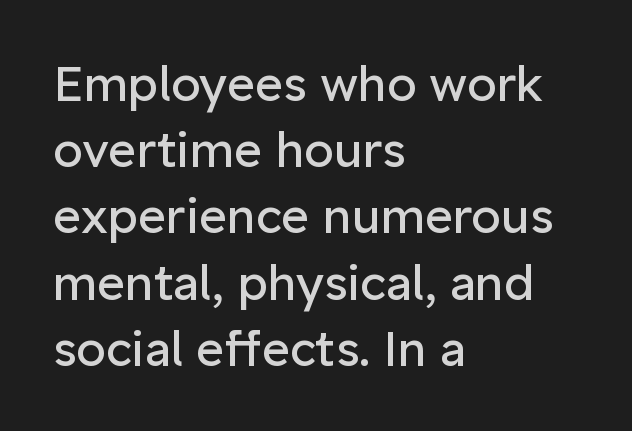
Q: Is the text bold? A: No.
Q: Is the text italic (slanted)? A: No, it is upright.
Q: Is the typeface a serif or a sans-serif typeface? A: Sans-serif.
Q: Is the text underlined? A: No.
Q: How is the paragraph aligned? A: Left-aligned.
Q: Is the spacing between letters normal or unusually wide? A: Normal.
Q: Is the spacing between lines tight, normal or loose? A: Normal.
Q: Width (condensed, normal, or wide)? A: Normal.
Q: Stroke contrast? A: Low.
Q: x-height? A: Medium.
Q: Monospaced? A: No.
